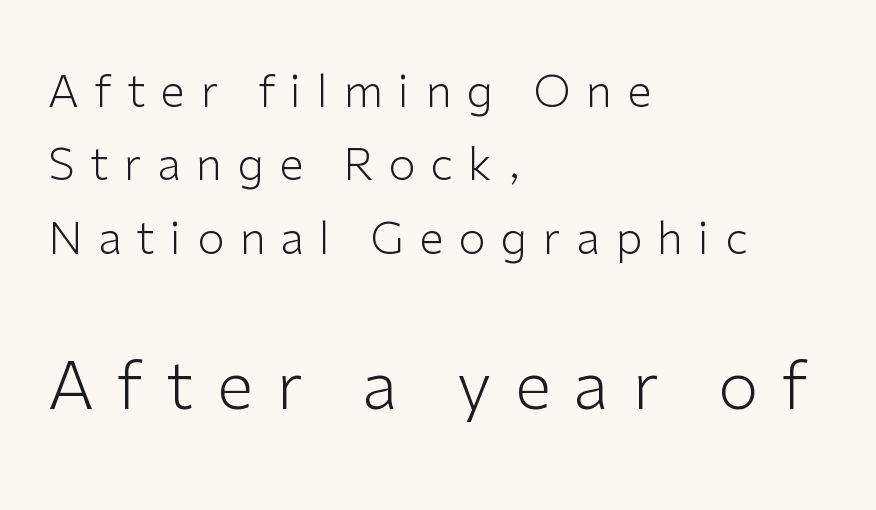
{"serif": "no", "italic": "no", "bold": "no", "weight": "light", "width": "normal", "stroke_contrast": "low", "x_height": "medium", "monospaced": "no", "underline": "no", "align": "left", "line_spacing": "normal", "line_spacing_ratio": 1.67, "letter_spacing": "wide", "letter_spacing_em": 0.35, "larger_block": "second", "size_ratio": 1.5, "glyph_px": 66}
